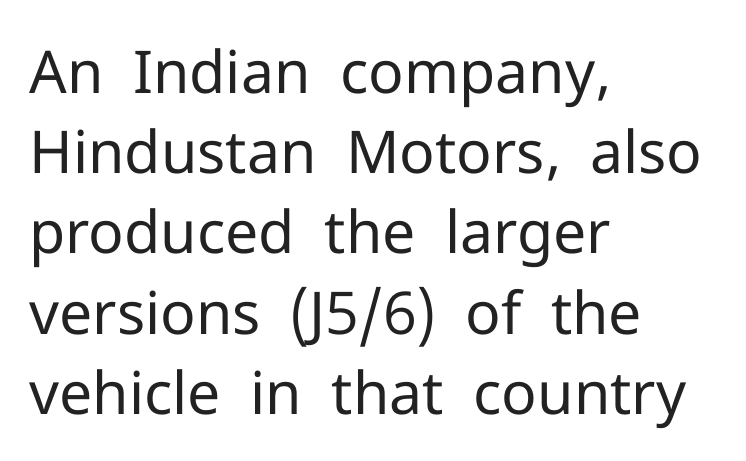
Q: Is the text bold? A: No.
Q: Is the text italic (slanted)? A: No, it is upright.
Q: Is the typeface a serif or a sans-serif typeface? A: Sans-serif.
Q: Is the text underlined? A: No.
Q: How is the paragraph aligned? A: Left-aligned.
Q: Is the spacing between letters normal or unusually wide? A: Normal.
Q: Is the spacing between lines tight, normal or loose? A: Normal.
Q: Width (condensed, normal, or wide)? A: Normal.
Q: Stroke contrast? A: Low.
Q: x-height? A: Medium.
Q: Monospaced? A: No.
